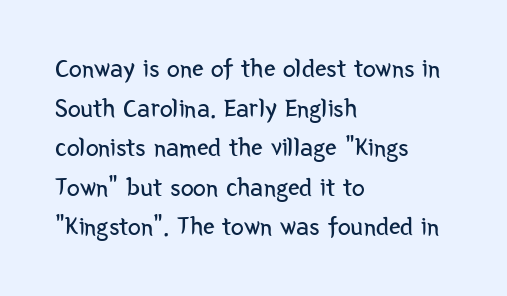
The image shows 26 px text type, upright; set left-aligned, normal line spacing (1.52x), normal letter spacing, not underlined.
